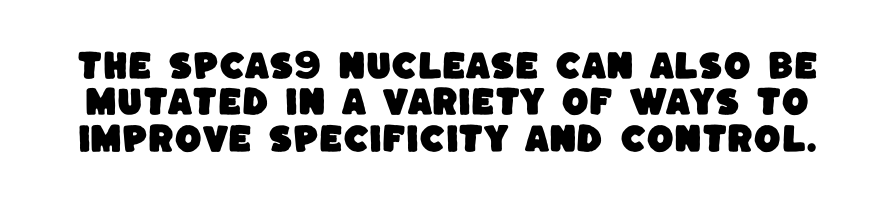
The image shows 31 px sans-serif type; set line spacing 1.17x, normal letter spacing, not underlined; low stroke contrast and a large x-height.
